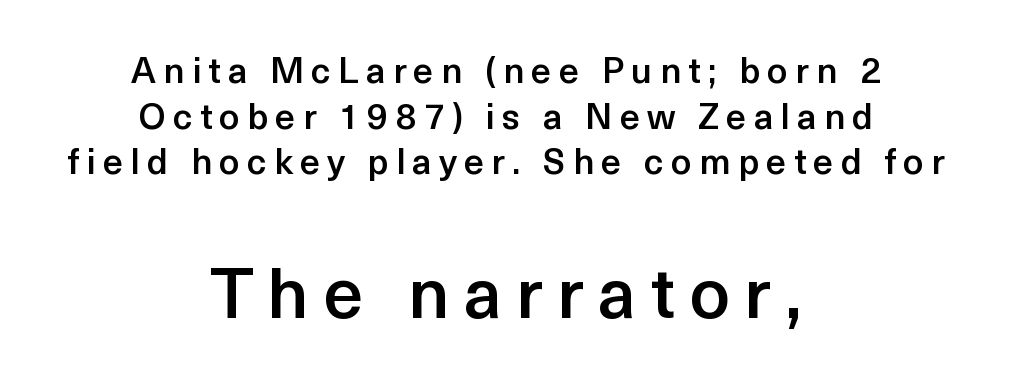
Every stem runs plumb, perpendicular to the baseline. You could only call the tracking loose — the letters float apart. Which chunk is bigger? The second one — the bottom block dwarfs the top. Summary of weight: moderately heavy, a semibold.
